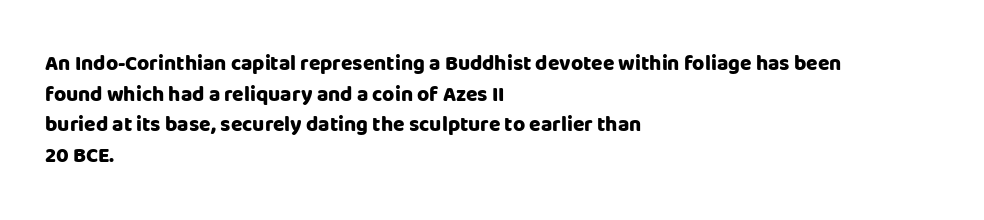
{"italic": "no", "bold": "yes", "underline": "no", "align": "left", "line_spacing": "normal", "line_spacing_ratio": 1.46, "letter_spacing": "normal", "letter_spacing_em": 0.0, "glyph_px": 21}
